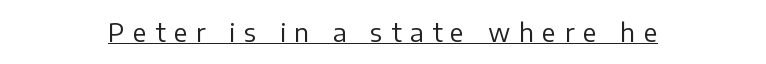
Q: Is the text bold? A: No.
Q: Is the text italic (slanted)? A: No, it is upright.
Q: Is the text underlined? A: Yes.
Q: How is the paragraph aligned? A: Centered.
Q: Is the spacing between letters normal or unusually wide? A: Unusually wide.
